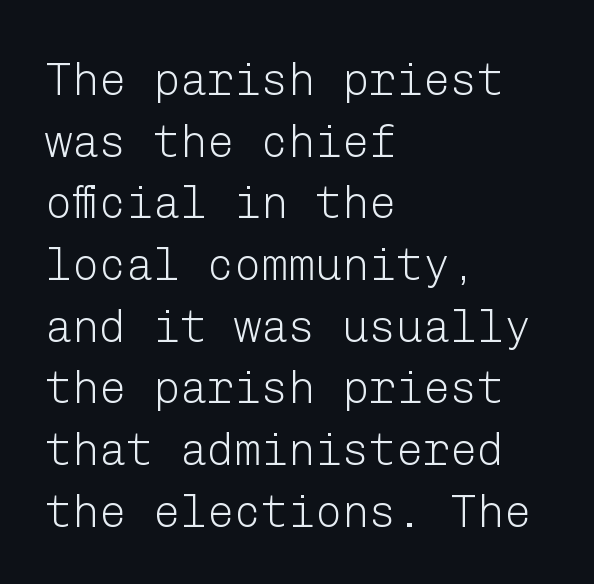
Just letters on the line, the space beneath them empty. Vertical stems look standard width or narrower in stroke. This sample uses plain, unmodified letter spacing. The lettering stays uniformly vertical, giving the passage a roman look. A typesetter would label this face a sans.
